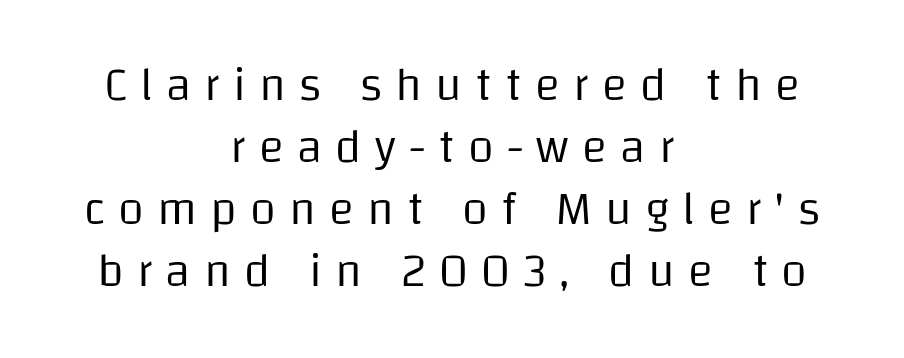
The image shows 47 px regular-weight sans-serif type, upright; set centered, normal line spacing (1.32x), unusually wide letter spacing (+0.28 em), not underlined; low stroke contrast and a large x-height.
